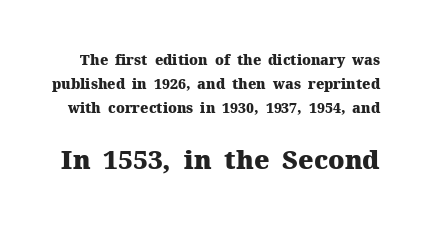
The image shows 26 px bold type, upright; set normal line spacing (1.7x), normal letter spacing, not underlined; the second (bottom) block is 1.86x larger.
